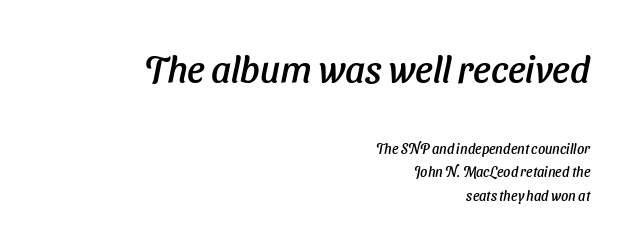
Q: Is the typeface a serif or a sans-serif typeface? A: Serif.
Q: Is the text underlined? A: No.
Q: How is the paragraph aligned? A: Right-aligned.
Q: Is the spacing between letters normal or unusually wide? A: Normal.
Q: Is the spacing between lines tight, normal or loose? A: Normal.
Q: Which block of text is set in a larger size, the first (top) or the second (bottom)? A: The first (top) one.
Q: Width (condensed, normal, or wide)? A: Normal.
Q: Stroke contrast? A: Low.
Q: x-height? A: Medium.
Q: Monospaced? A: No.
